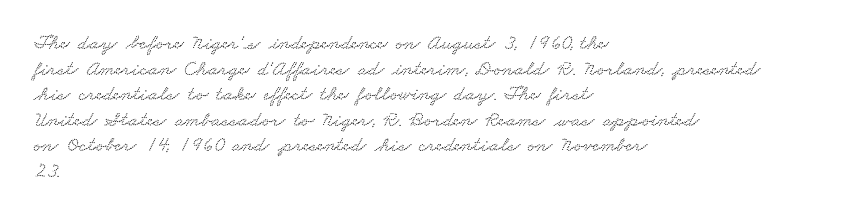
{"underline": "no", "align": "left", "line_spacing_ratio": 1.22, "letter_spacing": "normal", "letter_spacing_em": 0.0, "glyph_px": 21}
